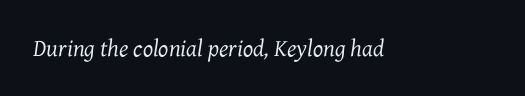
Q: Is the text bold? A: No.
Q: Is the text italic (slanted)? A: Yes, it leans right by about 7 degrees.
Q: Is the text underlined? A: No.
Q: Is the spacing between letters normal or unusually wide? A: Normal.
